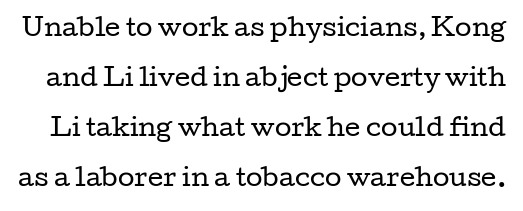
{"italic": "no", "bold": "no", "underline": "no", "line_spacing": "loose", "line_spacing_ratio": 2.08, "letter_spacing": "normal", "letter_spacing_em": 0.0, "glyph_px": 24}
